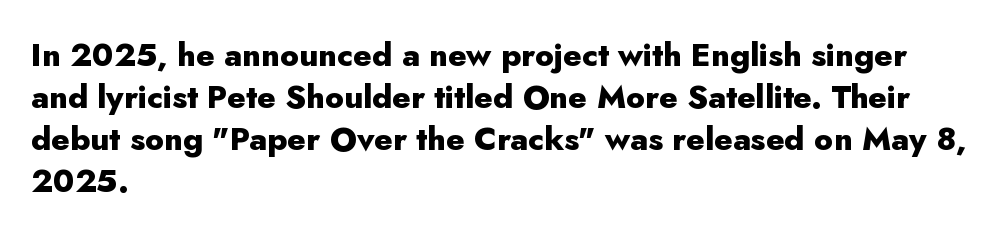
{"serif": "no", "italic": "no", "bold": "yes", "weight": "heavy", "width": "normal", "stroke_contrast": "low", "x_height": "small", "monospaced": "no", "underline": "no", "align": "left", "line_spacing": "normal", "line_spacing_ratio": 1.31, "letter_spacing": "normal", "letter_spacing_em": 0.0, "glyph_px": 32}
